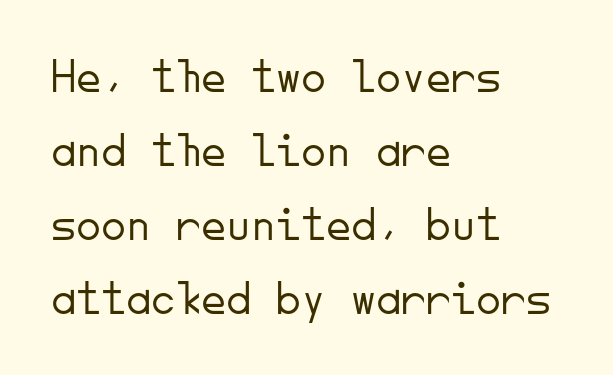
The image shows 50 px light sans-serif type, upright, monospaced; set left-aligned, normal line spacing (1.48x), normal letter spacing, not underlined; low stroke contrast and a small x-height.
